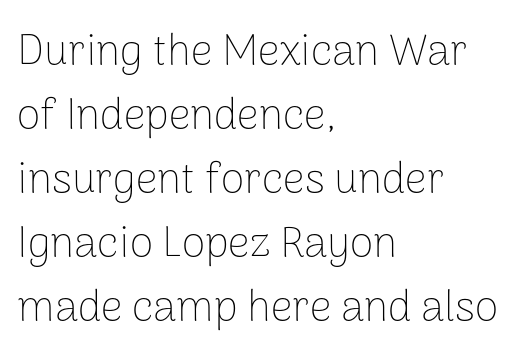
The image shows 43 px thin sans-serif type, upright; set left-aligned, normal line spacing (1.49x), normal letter spacing, not underlined; low stroke contrast and a medium x-height.
